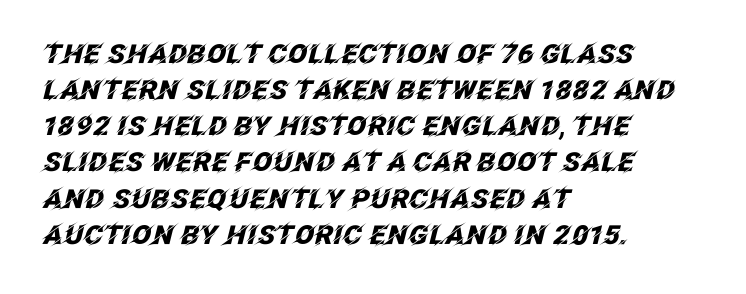
The zone under the glyphs is completely vacant. The line-height multiplier appears to be the usual default. Here the glyphs are tracked normally, forming tight word shapes. Which margin do the lines hug? The left one — the right edge is uneven. Heavy, bold letterforms.
